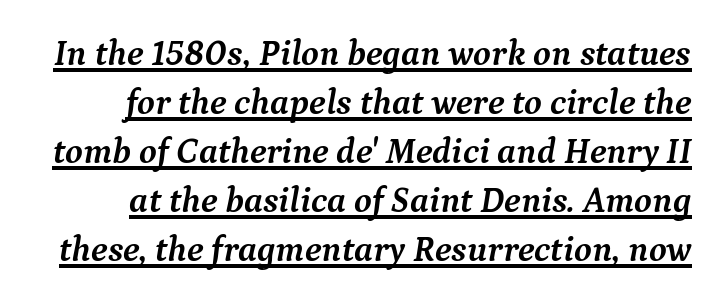
Every word sits above its own underline. This sample uses an oblique cut, with every glyph tilted off the vertical. What weight is shown? A full bold with thick strokes. The letters carry serifs — small finishing strokes at the ends of their stems. Think of a printed novel: that variable character pitch is what you see here.
